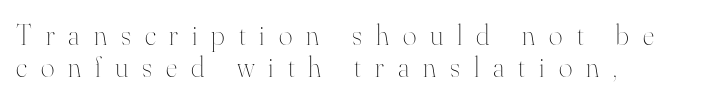
The rendering anchors every line to the left-hand side. Stroke thickness stays within the range of a standard reading face or lighter. Upright lettering throughout. Letter spacing: wide.
